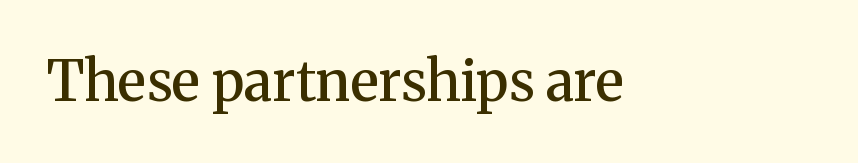
The image shows 55 px semibold serif type, upright; set normal letter spacing, not underlined; medium stroke contrast and a medium x-height.
